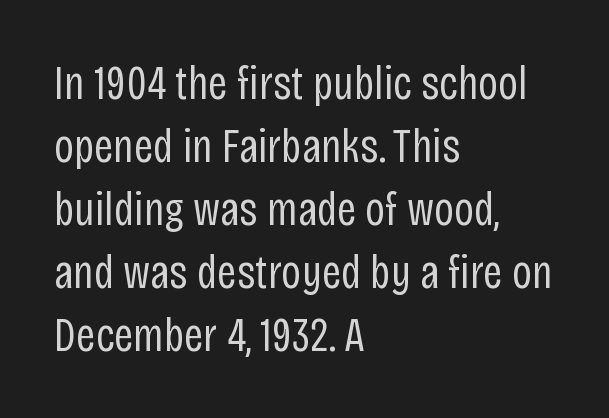
Q: Is the text bold? A: No.
Q: Is the text italic (slanted)? A: No, it is upright.
Q: Is the typeface a serif or a sans-serif typeface? A: Sans-serif.
Q: Is the text underlined? A: No.
Q: How is the paragraph aligned? A: Left-aligned.
Q: Is the spacing between letters normal or unusually wide? A: Normal.
Q: Is the spacing between lines tight, normal or loose? A: Normal.
Q: Width (condensed, normal, or wide)? A: Condensed.
Q: Stroke contrast? A: Low.
Q: x-height? A: Large.
Q: Monospaced? A: No.
